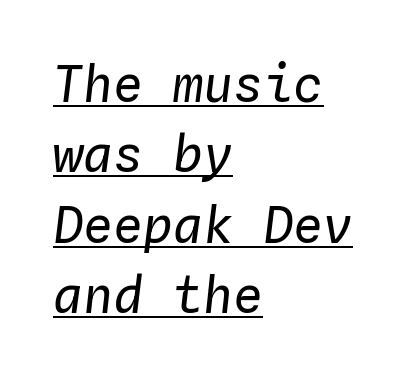
{"italic": "yes", "lean": "right", "slant_degrees": 4, "bold": "no", "weight": "regular", "width": "normal", "stroke_contrast": "low", "x_height": "medium", "monospaced": "yes", "underline": "yes", "align": "left", "line_spacing": "normal", "line_spacing_ratio": 1.41, "letter_spacing": "normal", "letter_spacing_em": 0.0, "glyph_px": 50}
